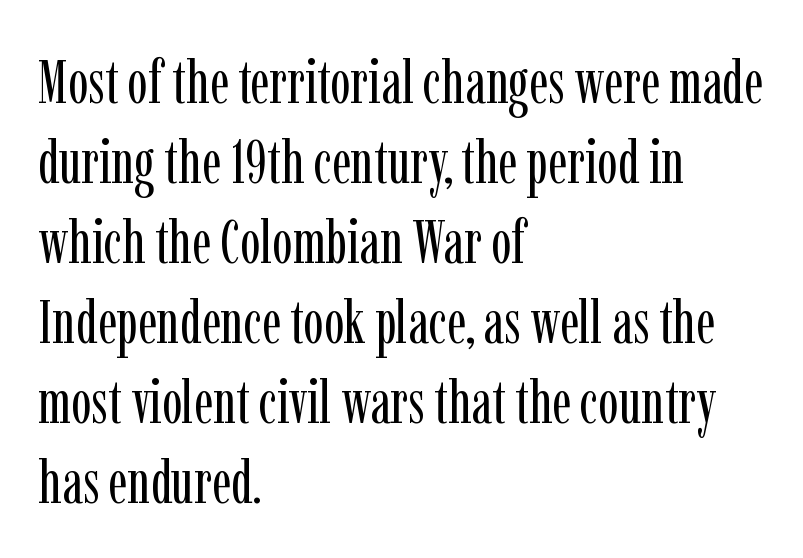
Q: Is the text bold? A: No.
Q: Is the text italic (slanted)? A: No, it is upright.
Q: Is the typeface a serif or a sans-serif typeface? A: Serif.
Q: Is the text underlined? A: No.
Q: How is the paragraph aligned? A: Left-aligned.
Q: Is the spacing between letters normal or unusually wide? A: Normal.
Q: Is the spacing between lines tight, normal or loose? A: Normal.
Q: Width (condensed, normal, or wide)? A: Condensed.
Q: Stroke contrast? A: Low.
Q: x-height? A: Medium.
Q: Monospaced? A: No.
